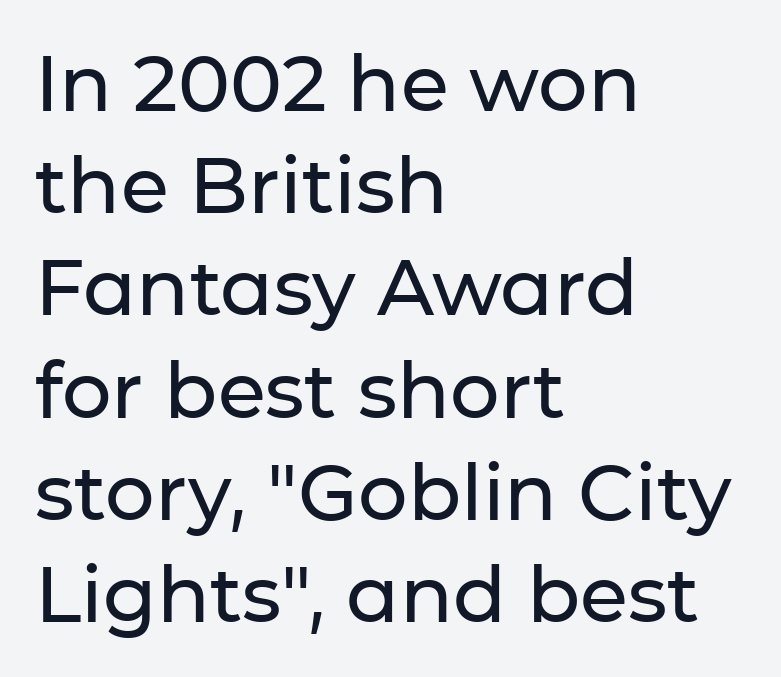
To sum up the face: it is a sans, with no serifs. Upright lettering throughout. Proportional: the letters do not fall into vertical columns. Students, note that the glyphs here touch the page at normal intervals.
